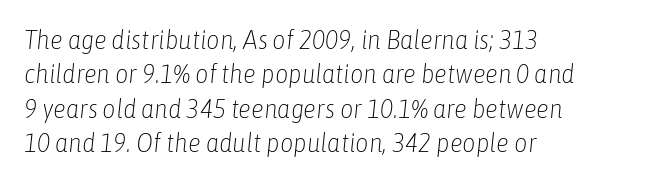
Counters stay open thanks to moderate or lighter strokes. Standard letterfit; no display-style spreading of the glyphs. The lines sit at an ordinary, default distance from one another. This sample uses an oblique cut, with every glyph tilted off the vertical. The passage is arranged the way most books set body copy — flush left. Nobody drew a line under any word here.
